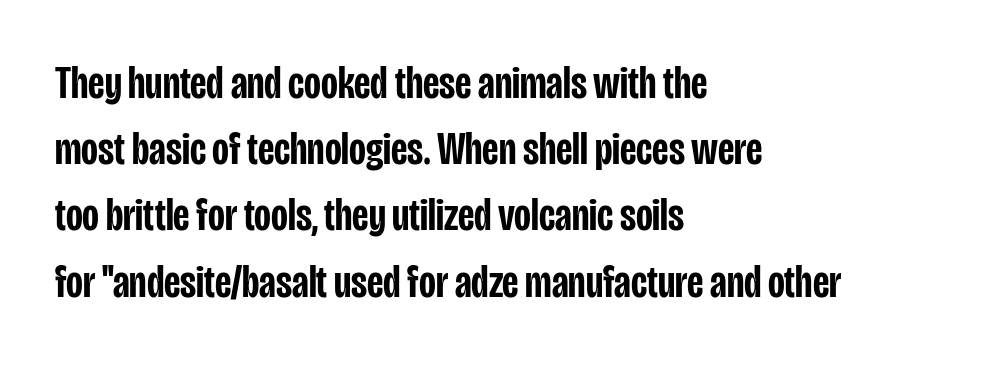
The image shows 46 px semibold, condensed sans-serif type, upright; set left-aligned, normal line spacing (1.44x), normal letter spacing, not underlined; low stroke contrast and a large x-height.
